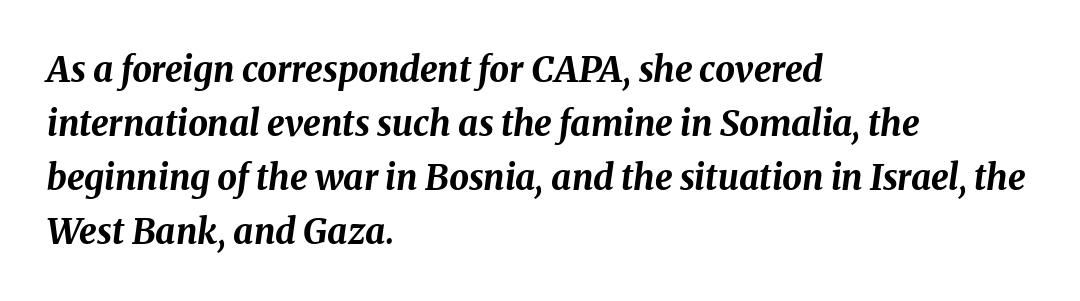
{"italic": "yes", "lean": "right", "slant_degrees": 8, "bold": "yes", "weight": "bold", "width": "normal", "stroke_contrast": "medium", "x_height": "medium", "monospaced": "no", "underline": "no", "align": "left", "line_spacing": "normal", "line_spacing_ratio": 1.54, "letter_spacing": "normal", "letter_spacing_em": 0.0, "glyph_px": 35}
